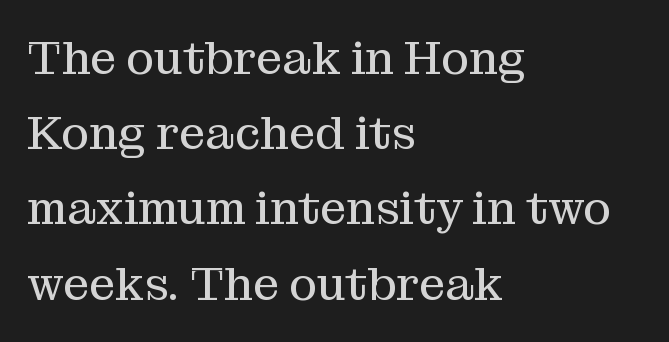
{"serif": "yes", "italic": "no", "bold": "no", "weight": "regular", "width": "normal", "stroke_contrast": "medium", "x_height": "medium", "monospaced": "no", "underline": "no", "align": "left", "line_spacing": "normal", "line_spacing_ratio": 1.6, "letter_spacing": "normal", "letter_spacing_em": 0.0, "glyph_px": 47}
